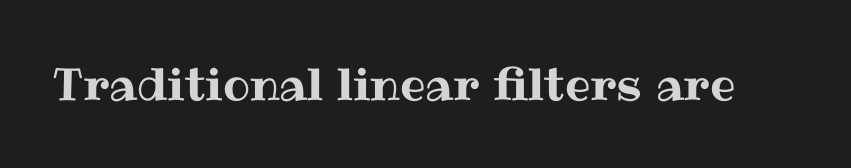
Q: Is the text italic (slanted)? A: No, it is upright.
Q: Is the text underlined? A: No.
Q: Is the spacing between letters normal or unusually wide? A: Normal.
Q: Width (condensed, normal, or wide)? A: Normal.
Q: Stroke contrast? A: Medium.
Q: x-height? A: Medium.
Q: Monospaced? A: No.
